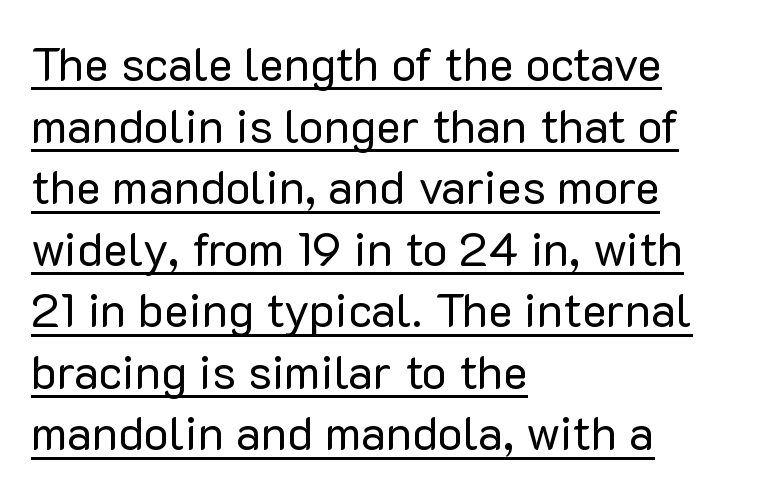
Q: Is the text bold? A: No.
Q: Is the text italic (slanted)? A: No, it is upright.
Q: Is the typeface a serif or a sans-serif typeface? A: Sans-serif.
Q: Is the text underlined? A: Yes.
Q: How is the paragraph aligned? A: Left-aligned.
Q: Is the spacing between letters normal or unusually wide? A: Normal.
Q: Is the spacing between lines tight, normal or loose? A: Normal.
Q: Width (condensed, normal, or wide)? A: Normal.
Q: Stroke contrast? A: Low.
Q: x-height? A: Medium.
Q: Monospaced? A: No.
